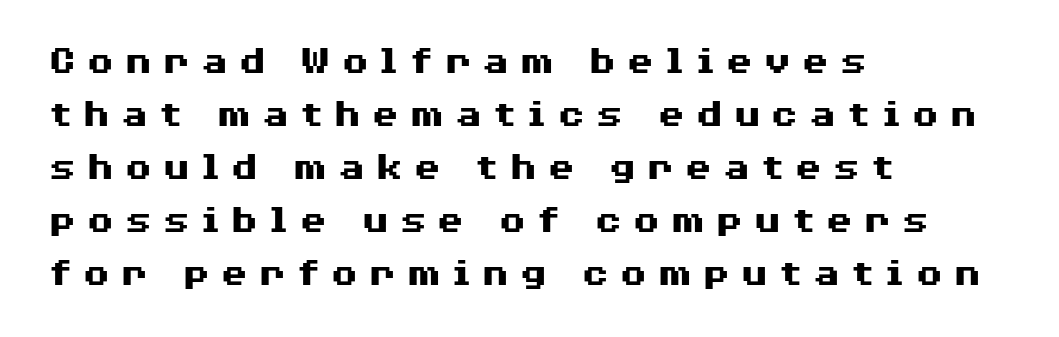
Varying glyph widths throughout — classic text-font behaviour. Nope, not italic — everything's standing straight. Bold? Absolutely — the strokes are thick and heavy. Unmarked baselines from the first word to the last.
